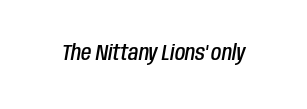
Q: Is the text bold? A: Semi-bold.
Q: Is the text italic (slanted)? A: Yes, it leans right by about 10 degrees.
Q: Is the text underlined? A: No.
Q: Is the spacing between letters normal or unusually wide? A: Normal.
